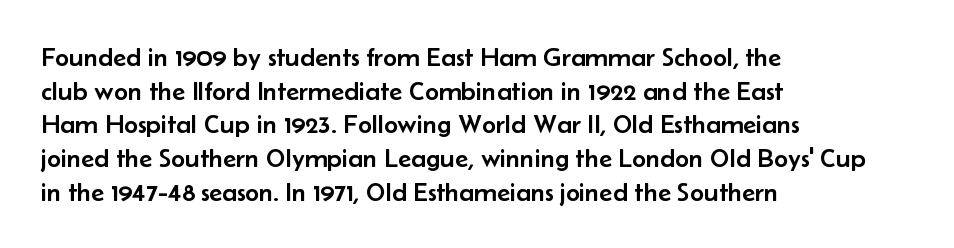
The image shows 27 px text type, upright; set left-aligned, normal line spacing (1.25x), normal letter spacing, not underlined.
